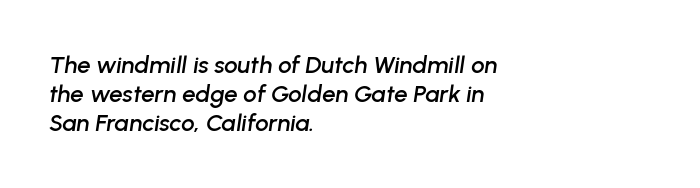
Is the block centered? No — it sits flush against the left margin. A typesetter would mark this as italic. Only glyphs here, with clear space below each row. Spacing between characters is what you'd get straight out of the box.
